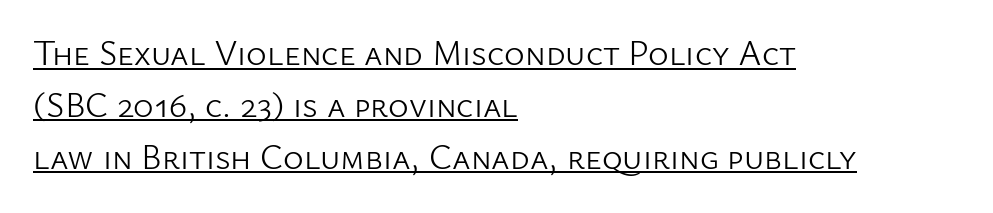
The leading is moderate, giving the passage an even texture. The passage shown has conventional tracking throughout. The sample's only ornament is a line tracing under the words. No italicization has been applied; the sample stays upright. The paragraph shown leans on its left margin.
